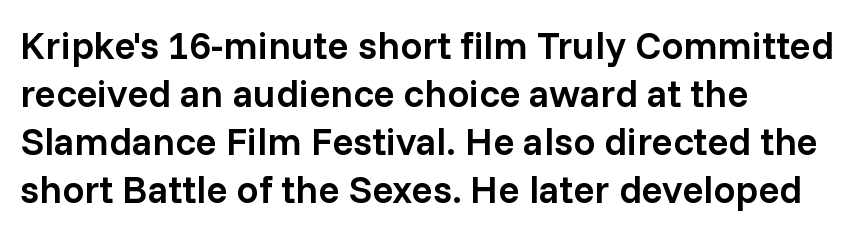
Varying glyph widths throughout — classic text-font behaviour. Caption: semibold face, moderately heavy strokes. The gaps between neighbouring characters are ordinary and unremarkable. Check under the words: just untouched page. The typography opts for an upright posture over an oblique one.
